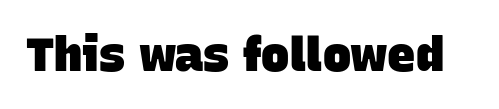
Q: Is the text bold? A: Yes.
Q: Is the typeface a serif or a sans-serif typeface? A: Sans-serif.
Q: Is the text underlined? A: No.
Q: Is the spacing between letters normal or unusually wide? A: Normal.
Q: Width (condensed, normal, or wide)? A: Normal.
Q: Stroke contrast? A: Low.
Q: x-height? A: Large.
Q: Monospaced? A: No.
